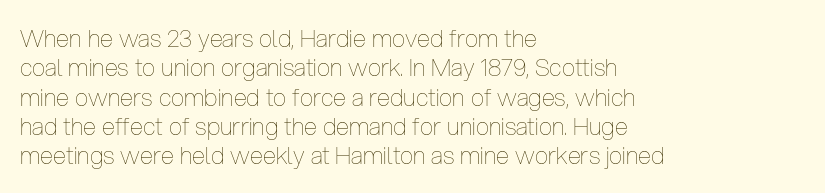
Notice how the stems are strictly vertical — no italics here. Standard letterfit; no display-style spreading of the glyphs. The space beneath each line is pristine and unruled. Counters stay open thanks to moderate or lighter strokes. A classic flush-left, rag-right setting is used for this passage.
